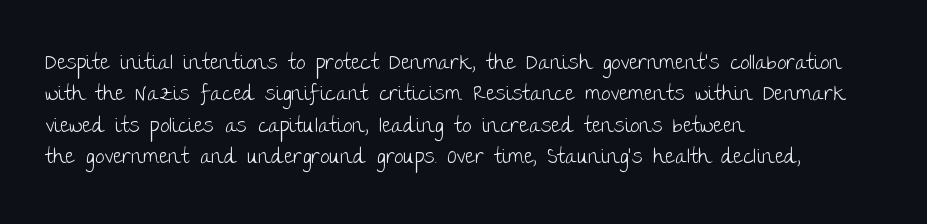
{"italic": "no", "bold": "no", "underline": "no", "align": "left", "line_spacing": "normal", "line_spacing_ratio": 1.49, "letter_spacing": "normal", "letter_spacing_em": 0.0, "glyph_px": 21}
